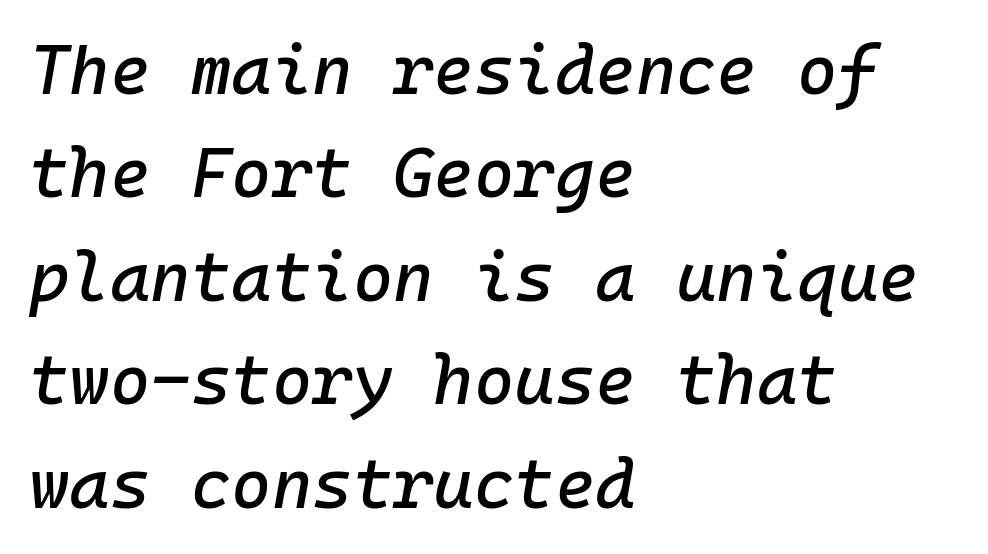
{"italic": "yes", "lean": "right", "slant_degrees": 10, "width": "normal", "stroke_contrast": "low", "x_height": "medium", "monospaced": "yes", "underline": "no", "align": "left", "line_spacing": "normal", "line_spacing_ratio": 1.5, "letter_spacing": "normal", "letter_spacing_em": 0.0, "glyph_px": 69}
